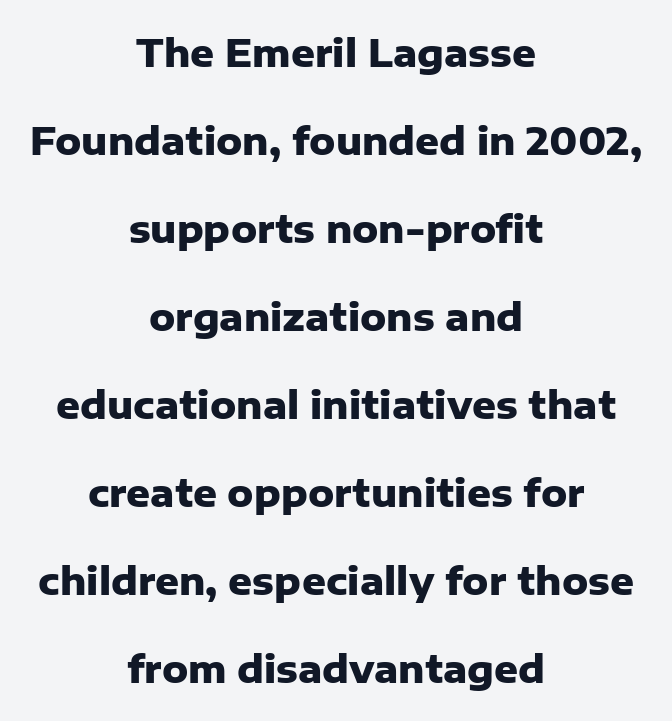
{"serif": "no", "italic": "no", "bold": "yes", "weight": "heavy", "width": "normal", "stroke_contrast": "low", "x_height": "medium", "monospaced": "no", "underline": "no", "align": "center", "line_spacing": "loose", "line_spacing_ratio": 2.38, "letter_spacing": "normal", "letter_spacing_em": 0.0, "glyph_px": 37}
